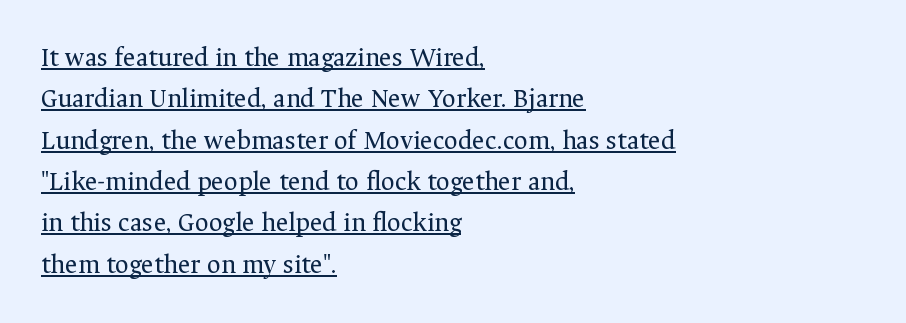
What's the leading like? Ordinary, nothing unusual. Like a heading marked for emphasis, these lines bear an underscore. Standard letterfit; no display-style spreading of the glyphs. Quick note: not italic, upright. The paragraph shown leans on its left margin. Heft: none added — not bold.
